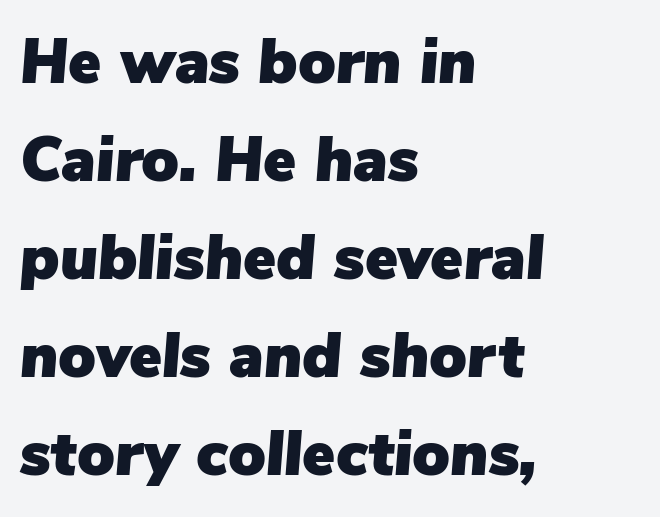
Q: Is the text italic (slanted)? A: Yes, it leans right by about 5 degrees.
Q: Is the text underlined? A: No.
Q: How is the paragraph aligned? A: Left-aligned.
Q: Is the spacing between letters normal or unusually wide? A: Normal.
Q: Is the spacing between lines tight, normal or loose? A: Normal.
Q: Width (condensed, normal, or wide)? A: Normal.
Q: Stroke contrast? A: Low.
Q: x-height? A: Medium.
Q: Monospaced? A: No.
